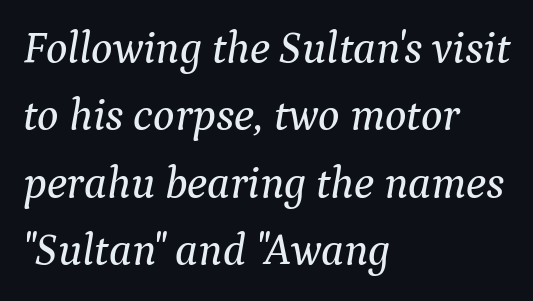
Horizontally, the lines are justified to the leading edge only. The letters advance in unequal steps, a hallmark of proportional type. This rendering features lettering with no underline. The vertical gap from one line to the next is medium.
